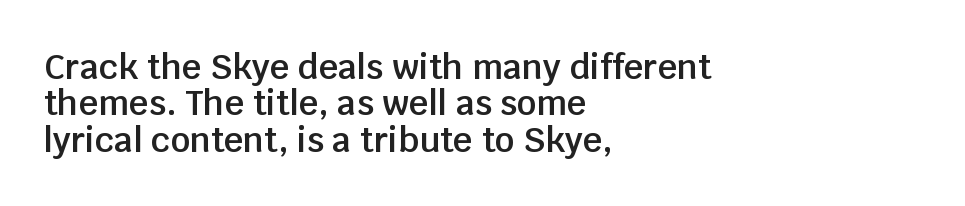
{"serif": "no", "italic": "no", "bold": "semi", "weight": "semibold", "width": "normal", "stroke_contrast": "low", "x_height": "large", "monospaced": "no", "underline": "no", "align": "left", "line_spacing": "tight", "line_spacing_ratio": 1.07, "letter_spacing": "normal", "letter_spacing_em": 0.0, "glyph_px": 34}
